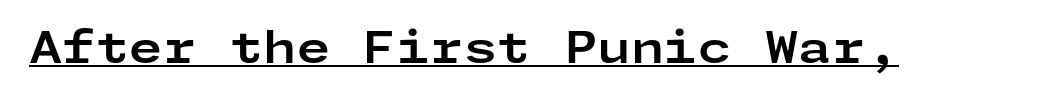
The image shows 43 px bold, wide sans-serif type, upright; set normal letter spacing, underlined; low stroke contrast and a medium x-height.
